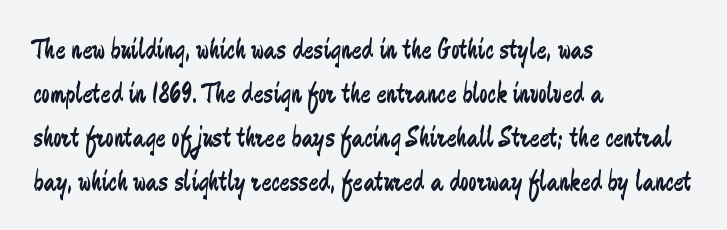
Q: Is the text bold? A: No.
Q: Is the text italic (slanted)? A: Yes.
Q: Is the typeface a serif or a sans-serif typeface? A: Sans-serif.
Q: Is the text underlined? A: No.
Q: How is the paragraph aligned? A: Left-aligned.
Q: Is the spacing between letters normal or unusually wide? A: Normal.
Q: Is the spacing between lines tight, normal or loose? A: Normal.
Q: Width (condensed, normal, or wide)? A: Condensed.
Q: Stroke contrast? A: Low.
Q: x-height? A: Medium.
Q: Monospaced? A: No.
